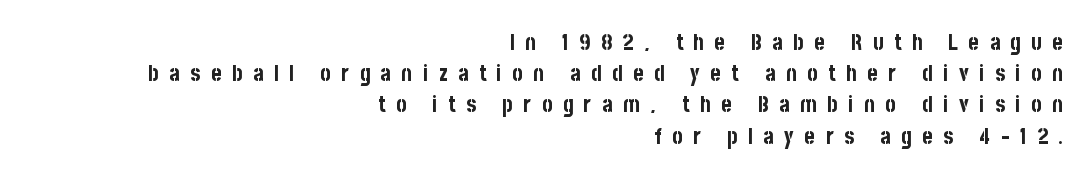
The image shows 22 px bold type, upright; set right-aligned, normal line spacing (1.42x), unusually wide letter spacing (+0.48 em), not underlined.
